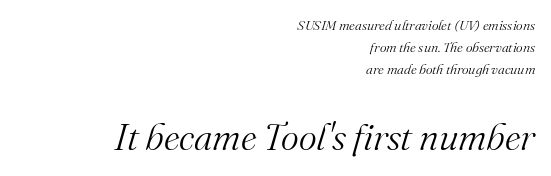
The image shows 38 px light serif type, italic (leaning right); set right-aligned, normal line spacing (1.56x), normal letter spacing, not underlined; the second (bottom) block is 2.71x larger; medium stroke contrast and a small x-height.
